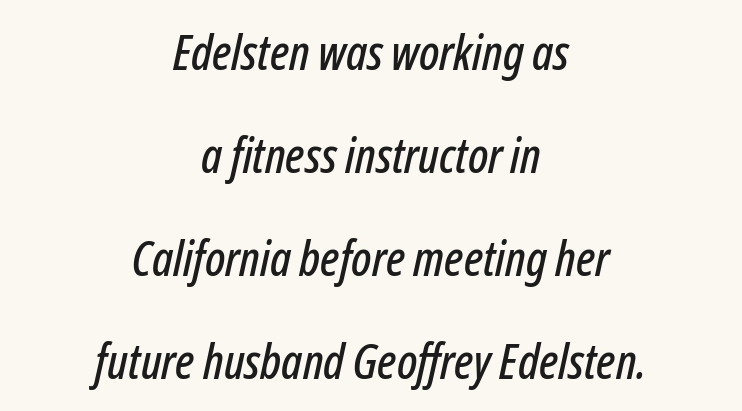
{"italic": "yes", "lean": "right", "slant_degrees": 12, "width": "condensed", "stroke_contrast": "low", "x_height": "medium", "monospaced": "no", "underline": "no", "align": "center", "line_spacing": "loose", "line_spacing_ratio": 2.1, "letter_spacing": "normal", "letter_spacing_em": 0.0, "glyph_px": 49}
